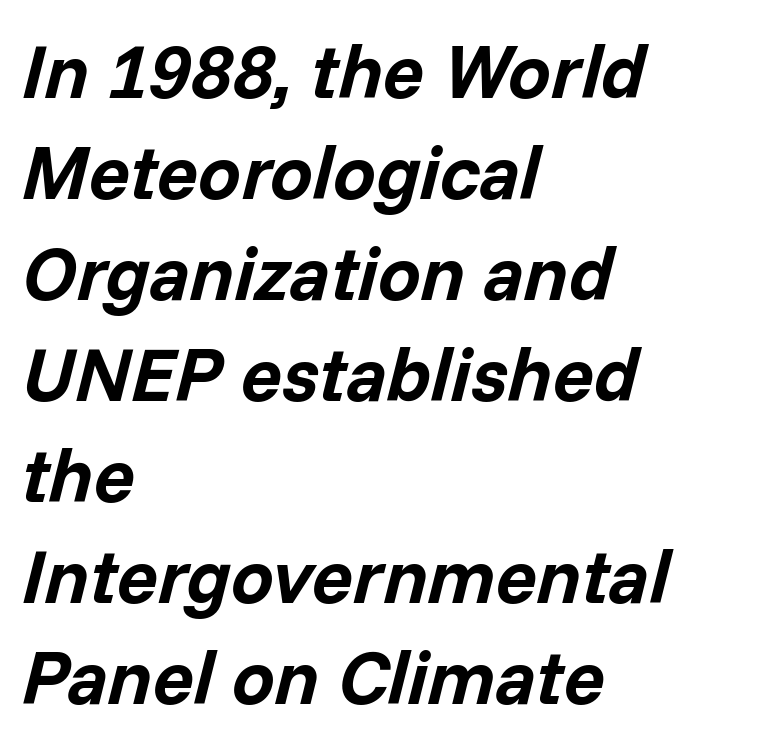
Q: Is the text bold? A: Yes.
Q: Is the text italic (slanted)? A: Yes, it leans right by about 14 degrees.
Q: Is the text underlined? A: No.
Q: How is the paragraph aligned? A: Left-aligned.
Q: Is the spacing between letters normal or unusually wide? A: Normal.
Q: Is the spacing between lines tight, normal or loose? A: Normal.
Q: Width (condensed, normal, or wide)? A: Normal.
Q: Stroke contrast? A: Low.
Q: x-height? A: Medium.
Q: Monospaced? A: No.
